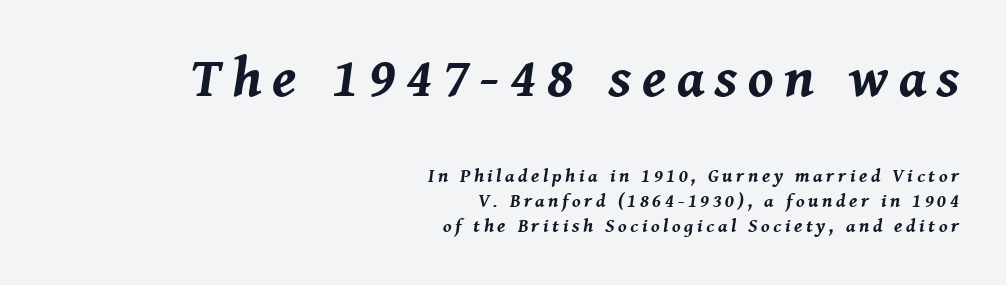
The image shows 56 px bold type, italic (leaning right); set right-aligned, normal line spacing (1.31x), not underlined; the first (top) block is 2.95x larger; medium stroke contrast and a medium x-height.
